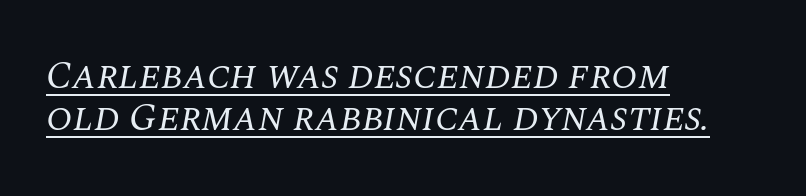
Q: Is the text bold? A: No.
Q: Is the text italic (slanted)? A: Yes, it leans right by about 10 degrees.
Q: Is the typeface a serif or a sans-serif typeface? A: Serif.
Q: Is the text underlined? A: Yes.
Q: How is the paragraph aligned? A: Left-aligned.
Q: Is the spacing between letters normal or unusually wide? A: Normal.
Q: Is the spacing between lines tight, normal or loose? A: Tight.
Q: Width (condensed, normal, or wide)? A: Normal.
Q: Stroke contrast? A: Medium.
Q: x-height? A: Large.
Q: Monospaced? A: No.
